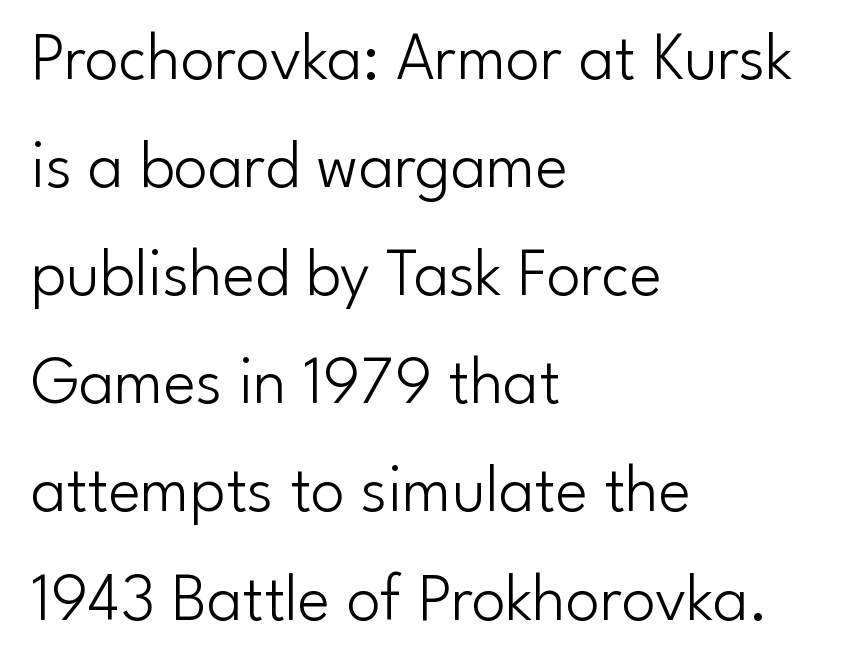
The image shows 68 px light sans-serif type, upright; set left-aligned, normal line spacing (1.59x), normal letter spacing, not underlined; low stroke contrast and a small x-height.
